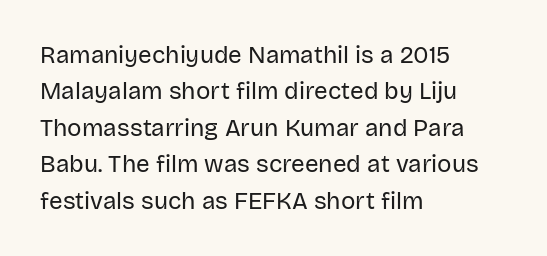
The image shows 24 px text type, upright; set left-aligned, normal line spacing (1.52x), normal letter spacing, not underlined.
